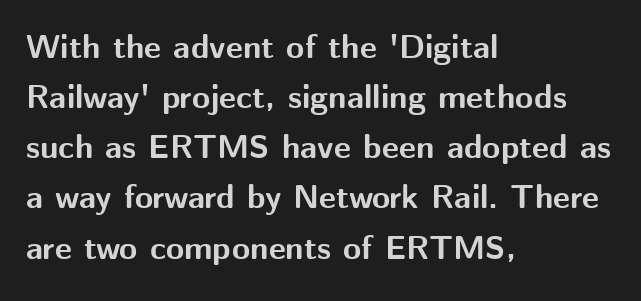
{"serif": "no", "italic": "no", "bold": "yes", "weight": "bold", "width": "normal", "stroke_contrast": "medium", "x_height": "medium", "monospaced": "no", "underline": "no", "align": "left", "line_spacing": "normal", "line_spacing_ratio": 1.52, "letter_spacing": "normal", "letter_spacing_em": 0.0, "glyph_px": 33}
